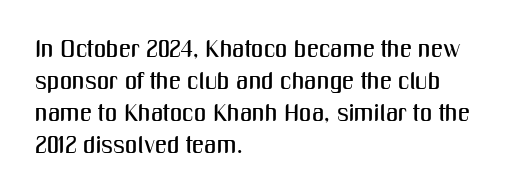
No italicization has been applied; the sample stays upright. The vertical gap from one line to the next is medium. Standard letterfit; no display-style spreading of the glyphs. The passage is arranged the way most books set body copy — flush left. Rule under the text: the space is simply empty.
